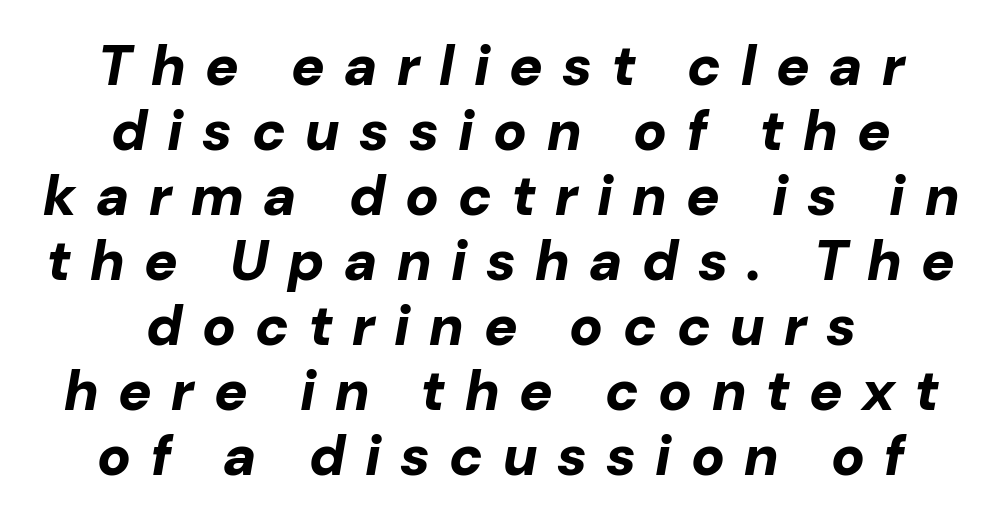
In terms of letterspacing, this is a distinctly airy, spread setting. A student would call this center alignment; a typographer would say set centered. Notice how thick the strokes are: this is what a full bold looks like. Rule under the text: the space is simply empty. Style check: oblique.
